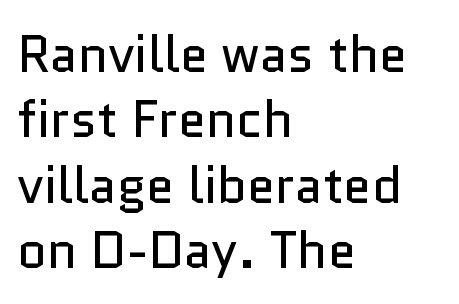
Is the letter spacing exaggerated? No — it looks like the ordinary default. Designer's note — italics off, roman on. Clear beneath every line of the passage. Observe the absence of serifs on each vertical stroke in this sample. Spacing verdict: proportional, widths tailored to each character.
